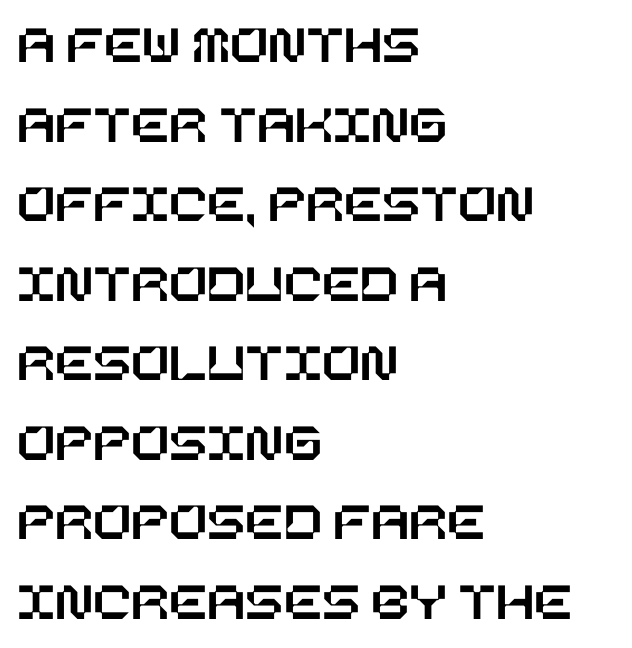
Do the letters lean? They stand straight. A student would call this left alignment; a typographer would say flush left, rag right. The rows are spaced the way most documents space them. The specimen omits any rule beneath the text block's lines. This sample uses plain, unmodified letter spacing.
